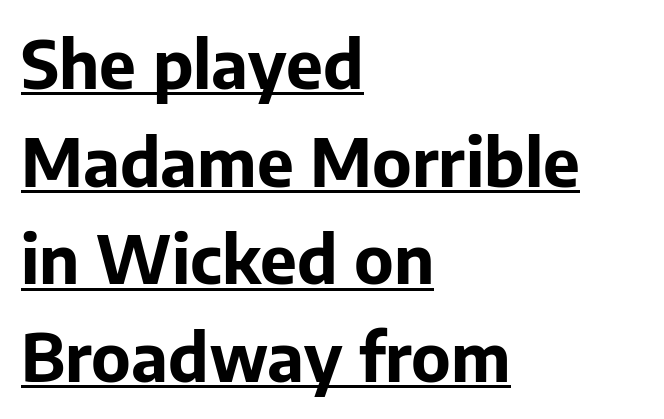
The image shows 66 px bold sans-serif type, upright; set left-aligned, normal line spacing (1.48x), normal letter spacing, underlined; low stroke contrast and a medium x-height.
